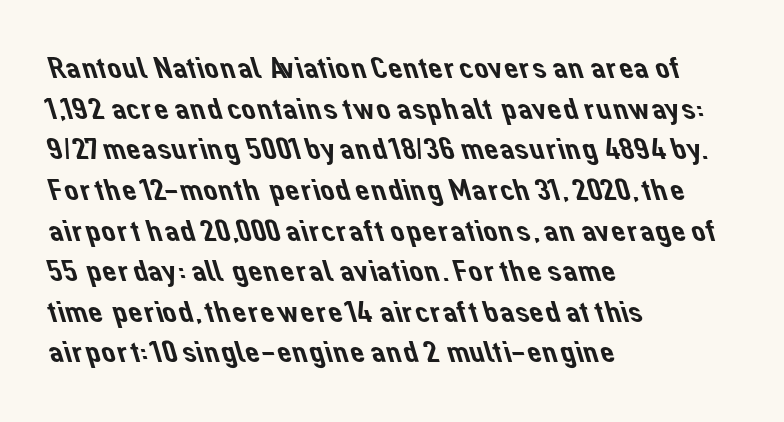
{"serif": "no", "width": "normal", "stroke_contrast": "low", "x_height": "medium", "monospaced": "no", "underline": "no", "align": "left", "line_spacing": "normal", "line_spacing_ratio": 1.27, "letter_spacing": "normal", "letter_spacing_em": 0.0, "glyph_px": 32}
